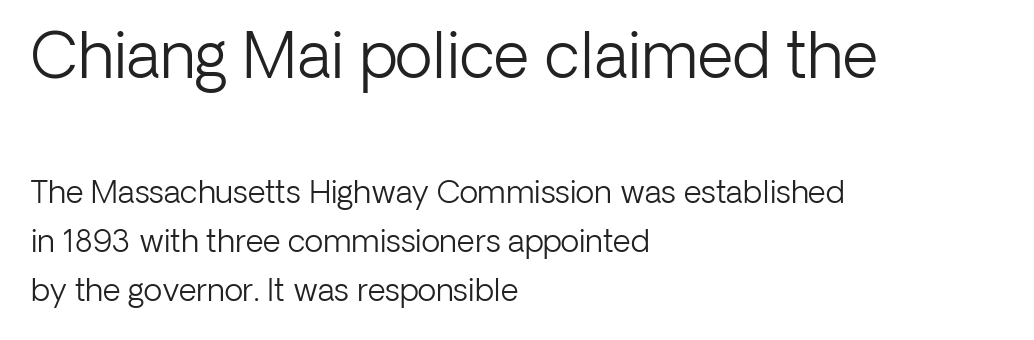
The more generous point size was reserved for the upper chunk. Short note: letters normally spaced. Leading: standard. The foot of each line stays bare and open. Nothing sits at the stroke ends, so this counts as sans-serif. Characters remain perfectly vertical along every line.
